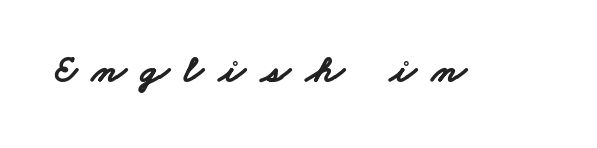
The image shows 39 px bold, wide sans-serif type; set unusually wide letter spacing (+0.39 em), not underlined; low stroke contrast and a small x-height.
